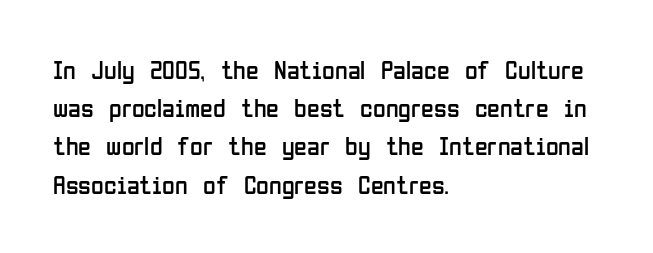
Q: Is the text bold? A: No.
Q: Is the text italic (slanted)? A: No, it is upright.
Q: Is the text underlined? A: No.
Q: How is the paragraph aligned? A: Left-aligned.
Q: Is the spacing between letters normal or unusually wide? A: Normal.
Q: Is the spacing between lines tight, normal or loose? A: Normal.
